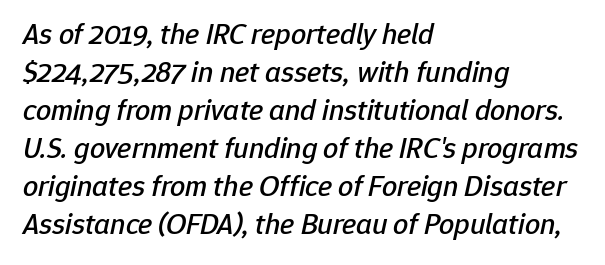
Does the lettering tilt? It does — this is italic. Short and long lines alike share a common starting point at left. Between one letter and the next there's only the usual sliver of space. These lines are rendered in a variable-pitch font. What's the leading like? Ordinary, nothing unusual. Unmarked baselines from the first word to the last.
